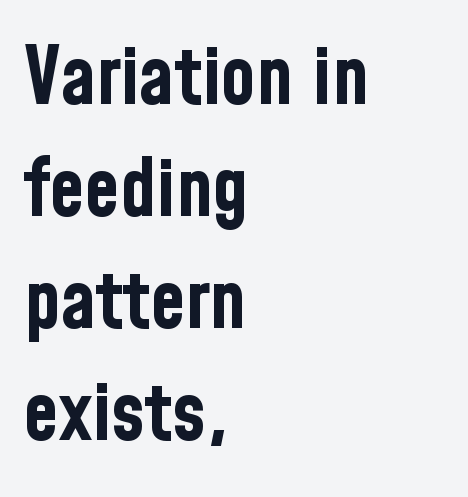
The image shows 80 px bold, condensed sans-serif type, upright; set left-aligned, normal line spacing (1.4x), normal letter spacing, not underlined; low stroke contrast and a medium x-height.
